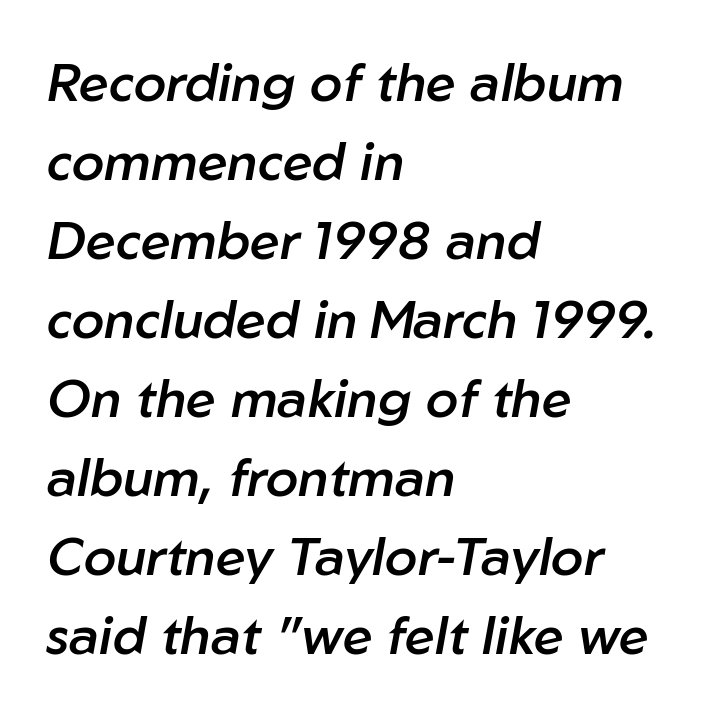
Q: Is the text bold? A: Semi-bold.
Q: Is the text italic (slanted)? A: Yes, it leans right by about 10 degrees.
Q: Is the text underlined? A: No.
Q: How is the paragraph aligned? A: Left-aligned.
Q: Is the spacing between letters normal or unusually wide? A: Normal.
Q: Is the spacing between lines tight, normal or loose? A: Normal.
Q: Width (condensed, normal, or wide)? A: Normal.
Q: Stroke contrast? A: Low.
Q: x-height? A: Medium.
Q: Monospaced? A: No.
